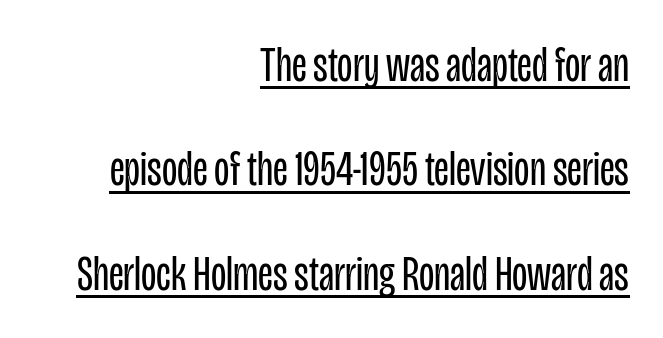
Like a heading marked for emphasis, these lines bear an underscore. I'd call this a sans setting — the letters go barefoot. Vertical stems look standard width or narrower in stroke. The paragraph shown leans on its right margin. This sample has the flowing, uneven cadence of proportional lettering.
